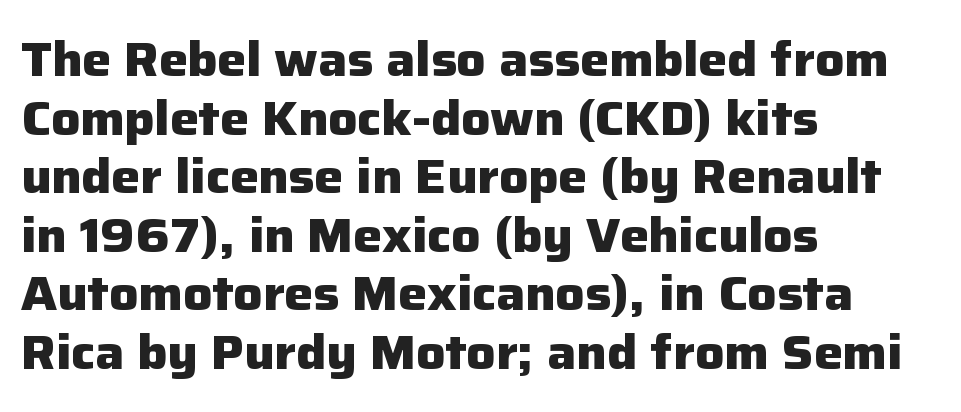
Does the copy run flush right? No — it runs flush left. Are there feet on the stems? There aren't — it's a sans. Caption: bold face, heavy strokes. These lines were composed using upright roman letters.
